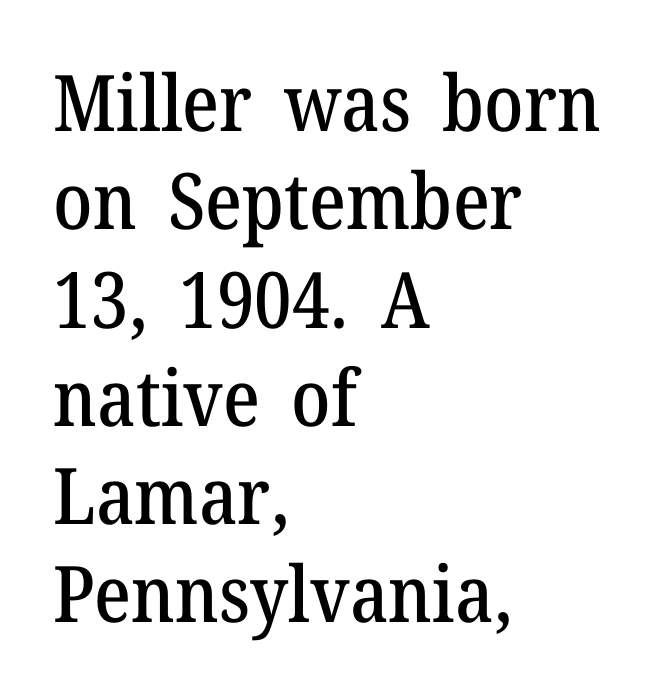
The image shows 78 px serif type, upright; set left-aligned, normal line spacing (1.26x), normal letter spacing, not underlined; medium stroke contrast and a medium x-height.
